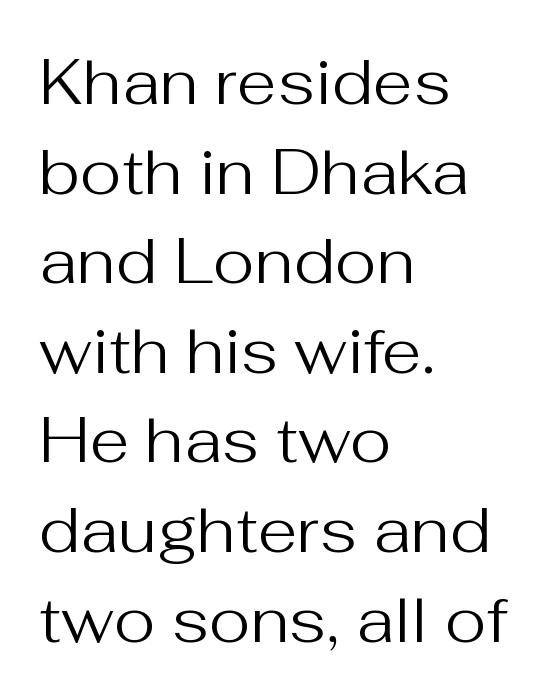
Font category for this specimen: sans-serif. Casual observation: everything's shoved over to the left. The gaps between neighbouring characters are ordinary and unremarkable. Counters stay open thanks to moderate or lighter strokes. Note the varied advance widths — an 'i' is clearly narrower than an 'm'. Quick note: not italic, upright.
